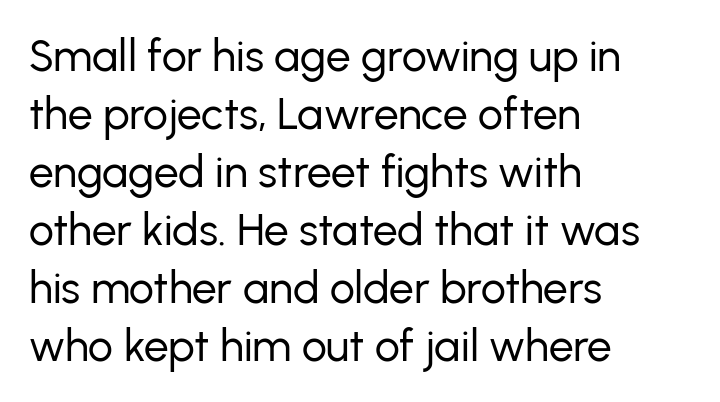
Italic: no, the glyphs are upright roman. Vertical stems look standard width or narrower in stroke. Regular leading. This rendering uses left alignment, leaving the right contour irregular. In terms of letterform style, serifs are entirely absent. Plain, unruled lines of type.
